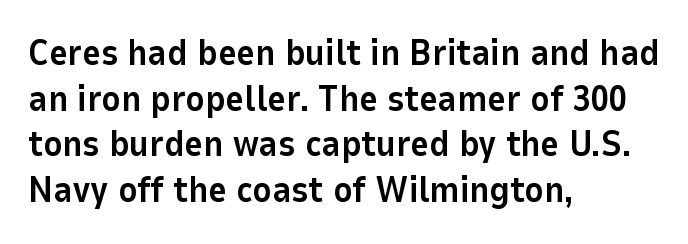
Q: Is the text bold? A: Yes.
Q: Is the text italic (slanted)? A: No, it is upright.
Q: Is the typeface a serif or a sans-serif typeface? A: Sans-serif.
Q: Is the text underlined? A: No.
Q: How is the paragraph aligned? A: Left-aligned.
Q: Is the spacing between letters normal or unusually wide? A: Normal.
Q: Is the spacing between lines tight, normal or loose? A: Normal.
Q: Width (condensed, normal, or wide)? A: Normal.
Q: Stroke contrast? A: Low.
Q: x-height? A: Medium.
Q: Monospaced? A: No.
